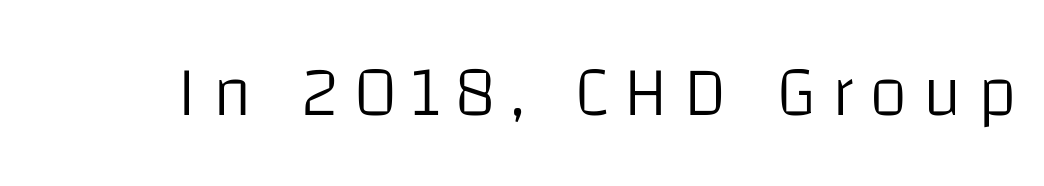
{"serif": "no", "italic": "no", "bold": "no", "weight": "light", "width": "normal", "stroke_contrast": "low", "x_height": "large", "monospaced": "no", "underline": "no", "letter_spacing": "wide", "letter_spacing_em": 0.21, "glyph_px": 71}
